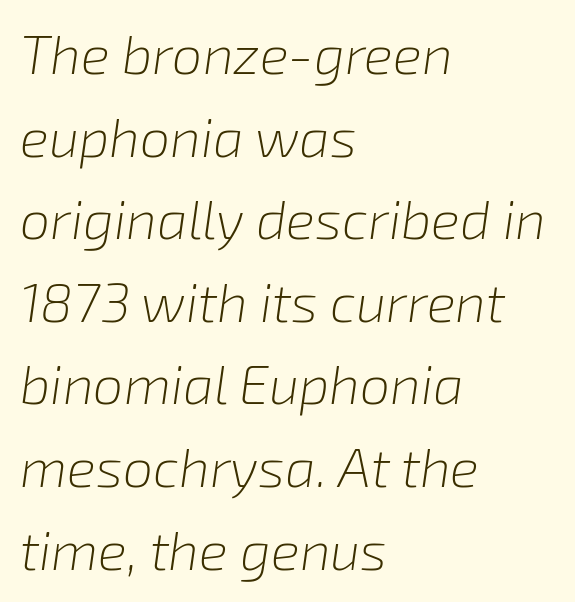
{"italic": "yes", "lean": "right", "slant_degrees": 8, "bold": "no", "weight": "light", "width": "normal", "stroke_contrast": "low", "x_height": "medium", "monospaced": "no", "underline": "no", "align": "left", "line_spacing": "normal", "line_spacing_ratio": 1.53, "letter_spacing": "normal", "letter_spacing_em": 0.0, "glyph_px": 54}
